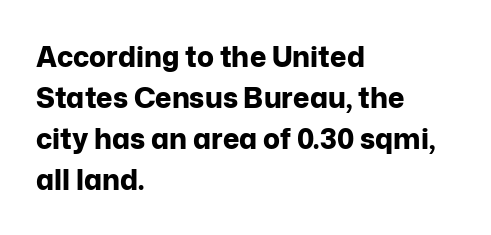
The image shows 28 px bold sans-serif type, upright; set left-aligned, normal line spacing (1.46x), normal letter spacing, not underlined; low stroke contrast and a medium x-height.
